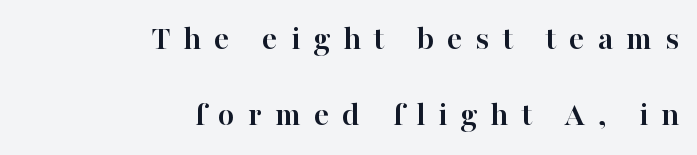
The image shows 34 px semibold serif type, upright; set right-aligned, loose line spacing (2.25x), unusually wide letter spacing (+0.38 em), not underlined; high stroke contrast and a medium x-height.
